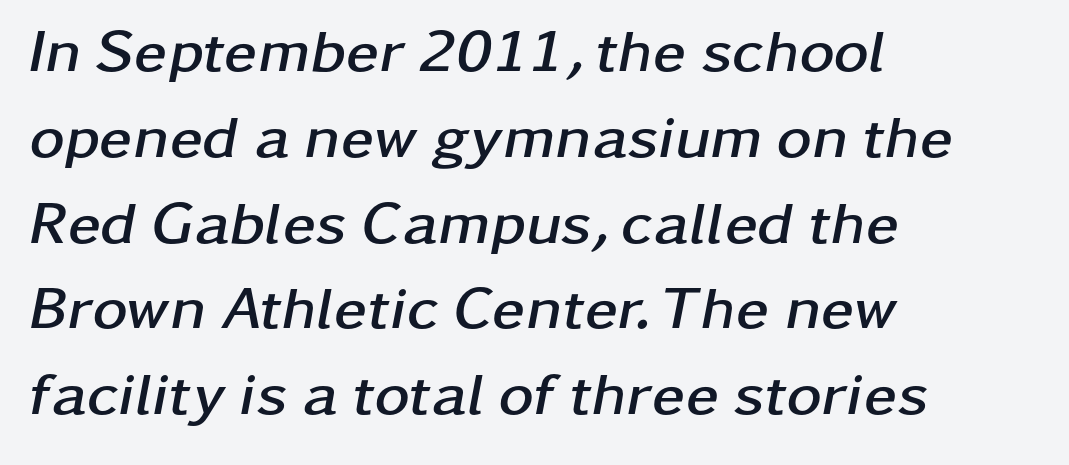
{"italic": "yes", "lean": "right", "slant_degrees": 11, "bold": "yes", "weight": "semibold", "width": "wide", "stroke_contrast": "low", "x_height": "medium", "monospaced": "no", "underline": "no", "align": "left", "line_spacing": "normal", "line_spacing_ratio": 1.43, "letter_spacing": "normal", "letter_spacing_em": 0.0, "glyph_px": 60}
